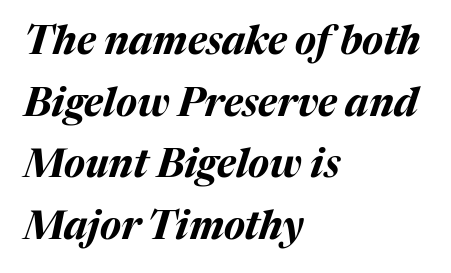
{"italic": "yes", "lean": "right", "slant_degrees": 17, "bold": "yes", "weight": "bold", "width": "normal", "stroke_contrast": "medium", "x_height": "medium", "monospaced": "no", "underline": "no", "align": "left", "line_spacing": "normal", "line_spacing_ratio": 1.58, "letter_spacing": "normal", "letter_spacing_em": 0.0, "glyph_px": 39}
